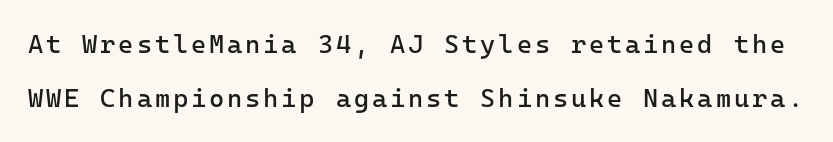
Tall strokes in this sample are plumb rather than angled. Weight: in the light-to-regular range. This sample trades compactness for vertical openness between lines. Quick note: underline off.
